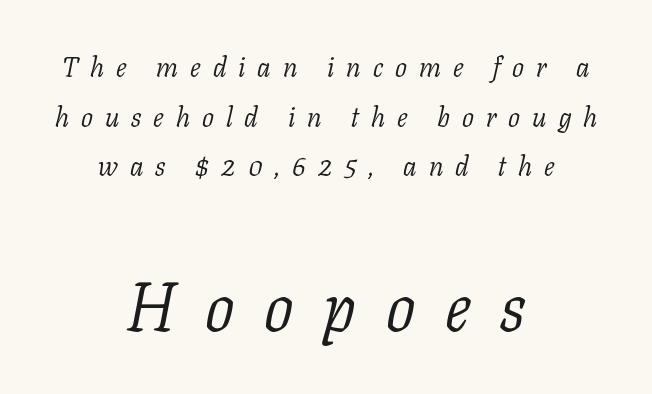
Q: Is the text bold? A: No.
Q: Is the text italic (slanted)? A: Yes, it leans right by about 11 degrees.
Q: Is the typeface a serif or a sans-serif typeface? A: Serif.
Q: Is the text underlined? A: No.
Q: How is the paragraph aligned? A: Centered.
Q: Is the spacing between letters normal or unusually wide? A: Unusually wide.
Q: Which block of text is set in a larger size, the first (top) or the second (bottom)? A: The second (bottom) one.
Q: Width (condensed, normal, or wide)? A: Normal.
Q: Stroke contrast? A: Low.
Q: x-height? A: Medium.
Q: Monospaced? A: No.
